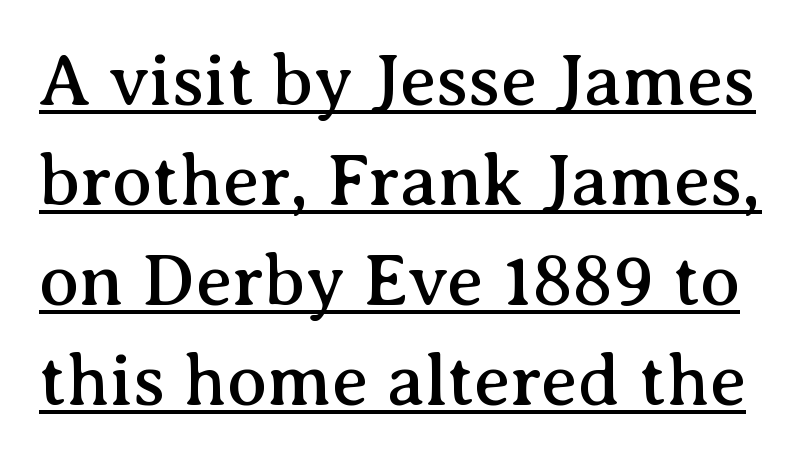
Glance below the letters and you will spot a drawn line. Is this a fixed-width face? No — the glyphs have proportional, varying widths. The face used here is rendered with its standard letterfit. Do the letters lean? They stand straight. Serif or sans? Serif — the stroke terminals have little feet. The rendering uses a moderate line-height, typical for paragraphs.
